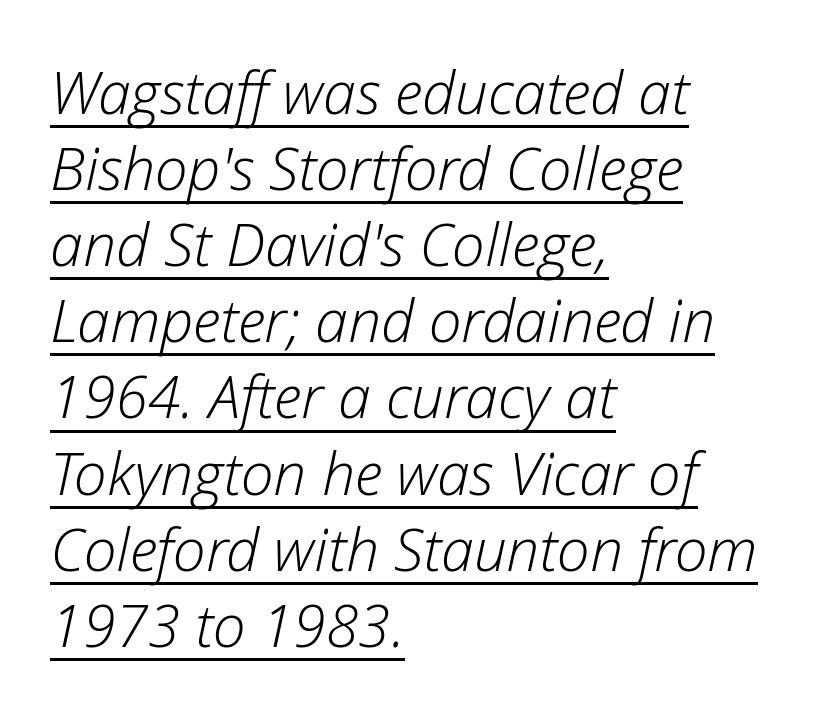
{"italic": "yes", "lean": "right", "slant_degrees": 12, "bold": "no", "weight": "light", "width": "normal", "stroke_contrast": "low", "x_height": "medium", "monospaced": "no", "underline": "yes", "align": "left", "line_spacing": "normal", "line_spacing_ratio": 1.29, "letter_spacing": "normal", "letter_spacing_em": 0.0, "glyph_px": 59}
